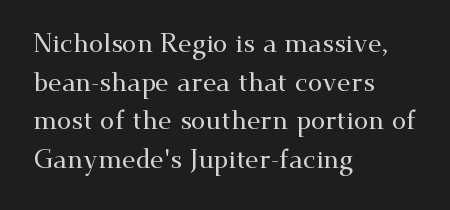
Q: Is the text italic (slanted)? A: No, it is upright.
Q: Is the text underlined? A: No.
Q: How is the paragraph aligned? A: Left-aligned.
Q: Is the spacing between letters normal or unusually wide? A: Normal.
Q: Is the spacing between lines tight, normal or loose? A: Normal.
